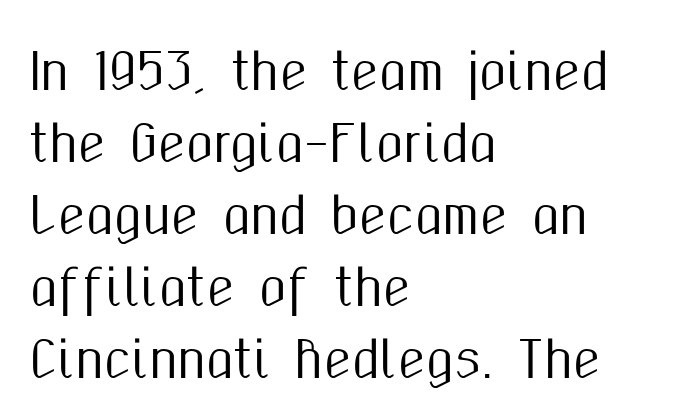
{"serif": "no", "italic": "no", "width": "condensed", "stroke_contrast": "medium", "x_height": "medium", "monospaced": "no", "underline": "no", "align": "left", "line_spacing": "normal", "line_spacing_ratio": 1.44, "letter_spacing": "normal", "letter_spacing_em": 0.0, "glyph_px": 50}
